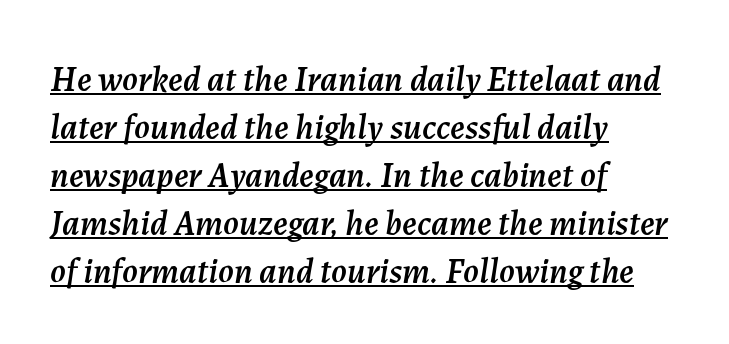
Is the letter spacing exaggerated? No — it looks like the ordinary default. The designer left line spacing at the default. The glyphs are accompanied by a horizontal stroke just below them. Casual observation: everything's shoved over to the left. Is this a fixed-width face? No — the glyphs have proportional, varying widths.
